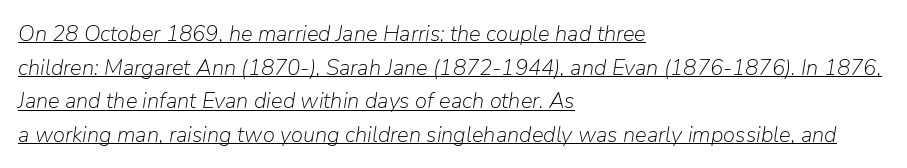
Here the glyphs are tracked normally, forming tight word shapes. Interline gaps are of average width in this sample. Characters are canted at an angle relative to the baseline's perpendicular. The letterforms sit at book weight or below.
